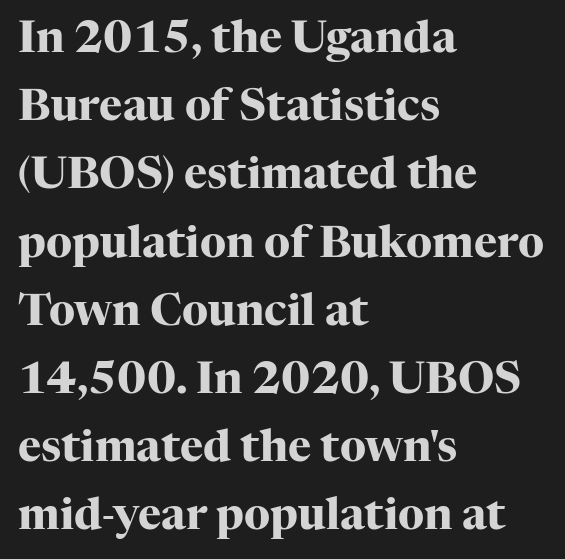
Character widths vary here, with narrow letters taking less room than wide ones. Honestly, there is no underline to notice here at all. A typesetter would label this face a serif. Spacing between characters is what you'd get straight out of the box.
